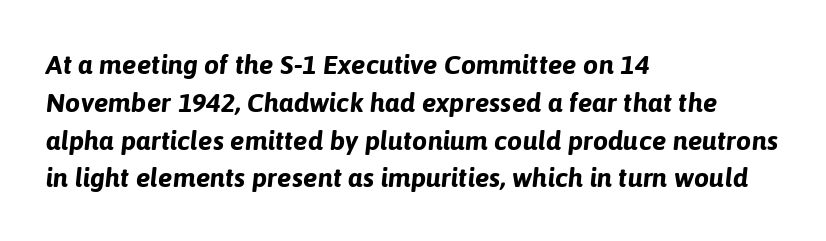
Q: Is the text bold? A: Yes.
Q: Is the text italic (slanted)? A: Yes, it leans right by about 6 degrees.
Q: Is the text underlined? A: No.
Q: How is the paragraph aligned? A: Left-aligned.
Q: Is the spacing between letters normal or unusually wide? A: Normal.
Q: Is the spacing between lines tight, normal or loose? A: Normal.
